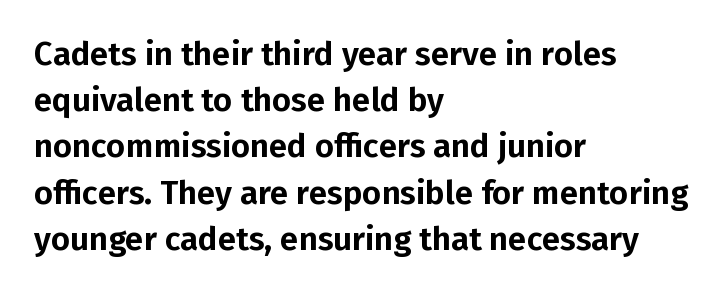
The image shows 33 px sans-serif type, upright; set left-aligned, normal line spacing (1.4x), normal letter spacing, not underlined; low stroke contrast and a medium x-height.
